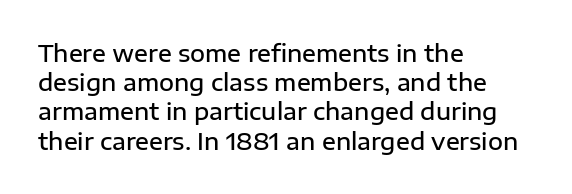
{"italic": "no", "bold": "semi", "underline": "no", "align": "left", "line_spacing": "normal", "line_spacing_ratio": 1.27, "letter_spacing": "normal", "letter_spacing_em": 0.0, "glyph_px": 23}
